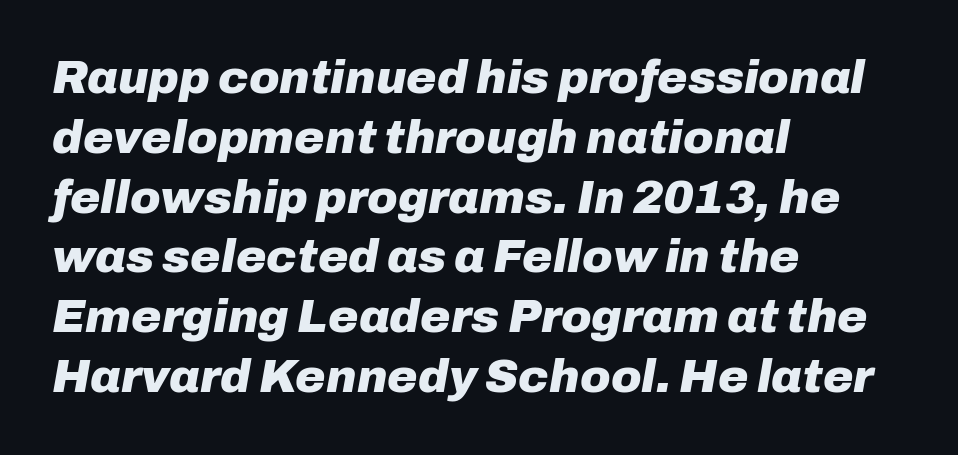
Q: Is the text bold? A: Yes.
Q: Is the text italic (slanted)? A: Yes, it leans right by about 10 degrees.
Q: Is the text underlined? A: No.
Q: How is the paragraph aligned? A: Left-aligned.
Q: Is the spacing between letters normal or unusually wide? A: Normal.
Q: Is the spacing between lines tight, normal or loose? A: Normal.
Q: Width (condensed, normal, or wide)? A: Normal.
Q: Stroke contrast? A: Low.
Q: x-height? A: Medium.
Q: Monospaced? A: No.
